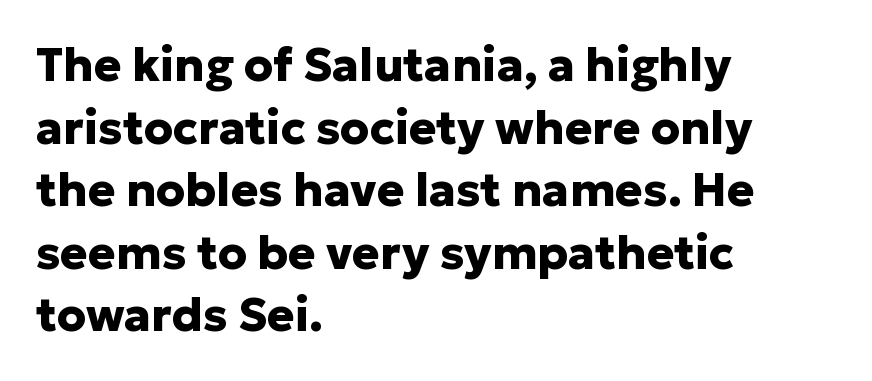
{"serif": "no", "italic": "no", "bold": "yes", "weight": "heavy", "width": "normal", "stroke_contrast": "low", "x_height": "medium", "monospaced": "no", "underline": "no", "align": "left", "line_spacing": "normal", "line_spacing_ratio": 1.36, "letter_spacing": "normal", "letter_spacing_em": 0.0, "glyph_px": 46}
